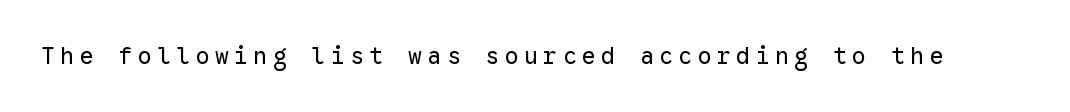
Q: Is the text bold? A: No.
Q: Is the text italic (slanted)? A: No, it is upright.
Q: Is the text underlined? A: No.
Q: Is the spacing between letters normal or unusually wide? A: Unusually wide.
